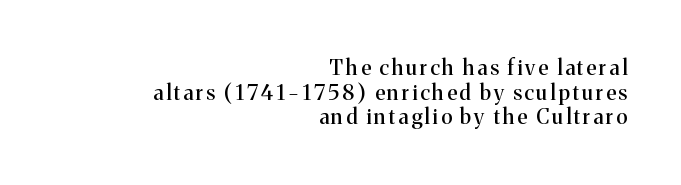
{"italic": "no", "underline": "no", "align": "right", "line_spacing_ratio": 1.17, "glyph_px": 21}
